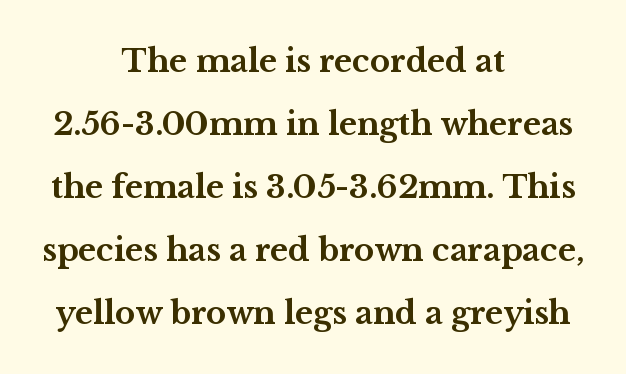
Q: Is the text bold? A: Yes.
Q: Is the text italic (slanted)? A: No, it is upright.
Q: Is the typeface a serif or a sans-serif typeface? A: Serif.
Q: Is the text underlined? A: No.
Q: How is the paragraph aligned? A: Centered.
Q: Is the spacing between letters normal or unusually wide? A: Normal.
Q: Is the spacing between lines tight, normal or loose? A: Loose.
Q: Width (condensed, normal, or wide)? A: Wide.
Q: Stroke contrast? A: Medium.
Q: x-height? A: Medium.
Q: Monospaced? A: No.
